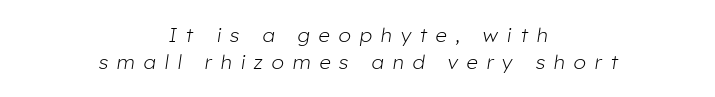
The image shows 20 px text type, italic (leaning right); set centered, normal line spacing (1.37x), unusually wide letter spacing (+0.44 em), not underlined.
